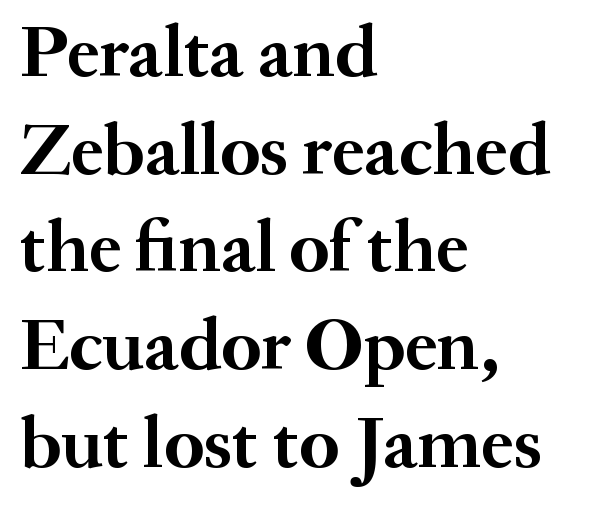
The image shows 74 px semibold serif type, upright; set left-aligned, normal line spacing (1.32x), normal letter spacing, not underlined; medium stroke contrast and a small x-height.
